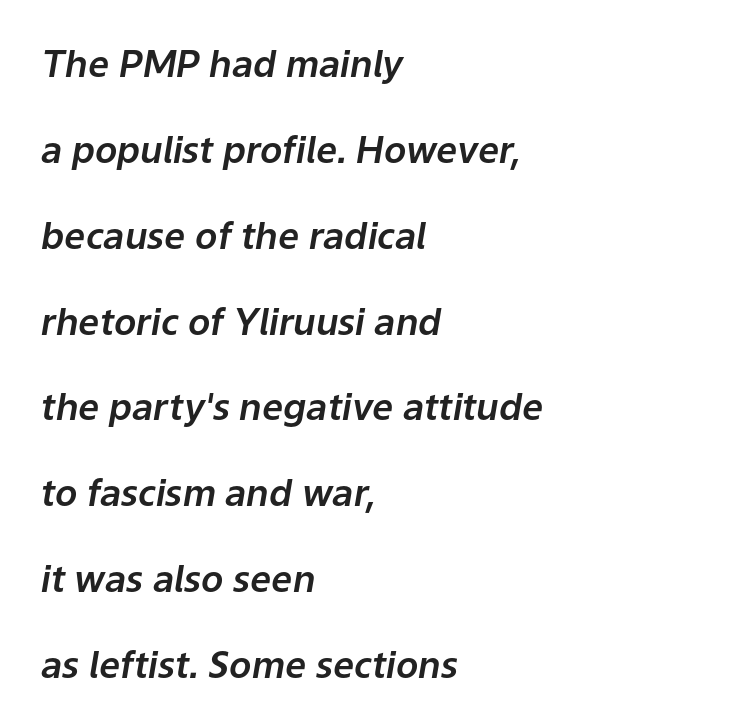
The image shows 37 px text type, italic (leaning right); set left-aligned, loose line spacing (2.32x), normal letter spacing, not underlined; low stroke contrast and a medium x-height.
